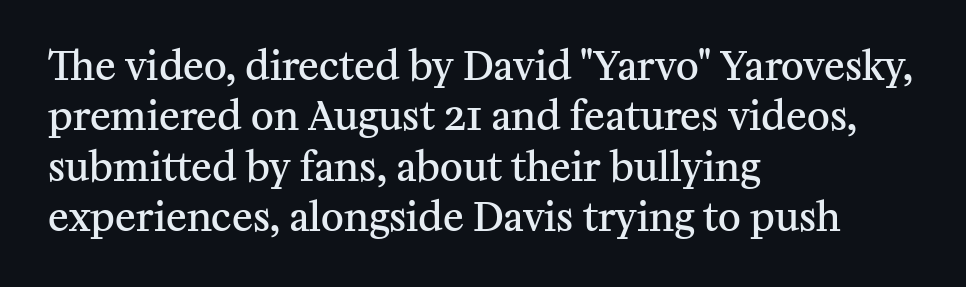
The image shows 39 px semibold serif type, upright; set left-aligned, normal line spacing (1.29x), normal letter spacing, not underlined; medium stroke contrast and a medium x-height.
